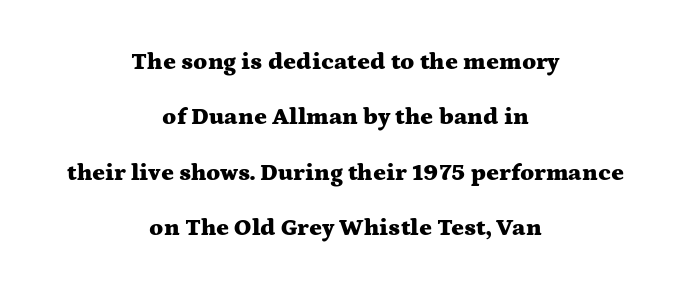
Q: Is the text bold? A: Yes.
Q: Is the text italic (slanted)? A: No, it is upright.
Q: Is the text underlined? A: No.
Q: How is the paragraph aligned? A: Centered.
Q: Is the spacing between letters normal or unusually wide? A: Normal.
Q: Is the spacing between lines tight, normal or loose? A: Loose.
